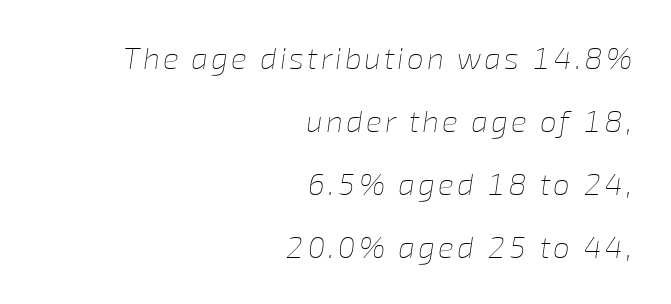
{"italic": "yes", "lean": "right", "slant_degrees": 8, "bold": "no", "weight": "thin", "width": "normal", "stroke_contrast": "low", "x_height": "medium", "monospaced": "no", "underline": "no", "align": "right", "line_spacing": "loose", "line_spacing_ratio": 2.1, "glyph_px": 30}
